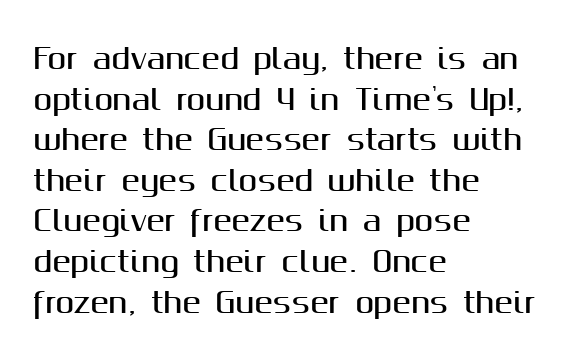
{"serif": "no", "italic": "no", "width": "normal", "stroke_contrast": "medium", "x_height": "medium", "monospaced": "no", "underline": "no", "align": "left", "line_spacing": "normal", "line_spacing_ratio": 1.45, "letter_spacing": "normal", "letter_spacing_em": 0.0, "glyph_px": 28}
